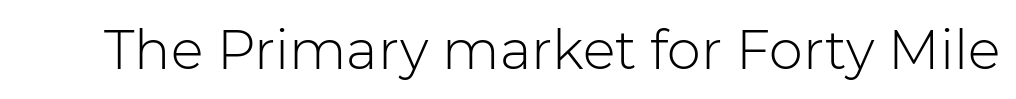
Grotesque or geometric, the face here clearly has no serifs. These lines are rendered in a variable-pitch font. Italic? Not at all — the glyphs are vertical. The cut favours lightness, reaching ordinary text weight at its darkest. In terms of letterspacing, this is plain default setting. Nobody drew a line under any word here.
